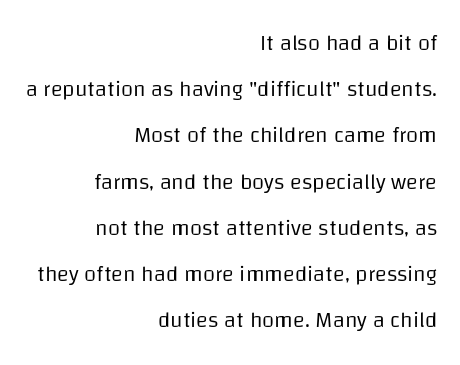
The rendering uses a large line-height, opening up the rows. Words appear dense and cohesive because spacing is normal. A bare baseline throughout the passage. Each stroke keeps to a modest, everyday thickness or less.
